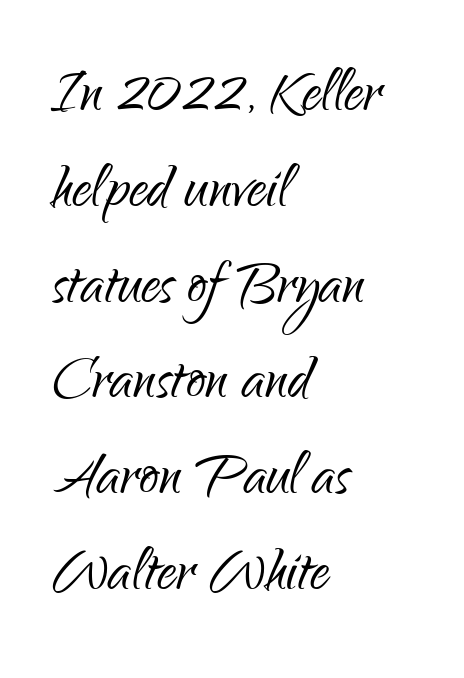
Clear beneath every line of the passage. Caption: face not bold, strokes unweighted. The horizontal fit of the characters is conventional and even. The block of text has a typical density, with ordinary space between rows. The rendering anchors every line to the left-hand side. This rendering employs a face without finishing strokes, i.e., a sans-serif.
